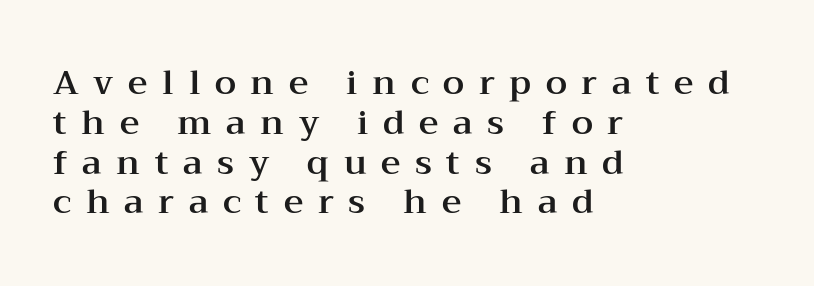
{"serif": "yes", "italic": "no", "width": "wide", "stroke_contrast": "medium", "x_height": "medium", "monospaced": "no", "underline": "no", "align": "left", "line_spacing_ratio": 1.17, "letter_spacing": "wide", "letter_spacing_em": 0.43, "glyph_px": 34}
